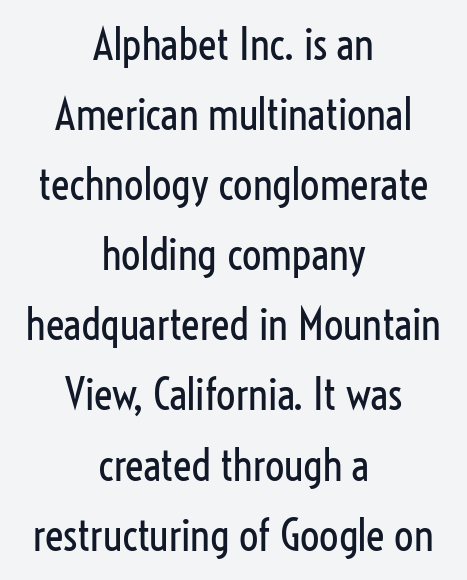
The specimen reads as upright at a glance. Varying glyph widths throughout — classic text-font behaviour. Examine the stroke ends and you'll find no serifs. Heaviness? Minimal to ordinary, like unemphasized prose.
